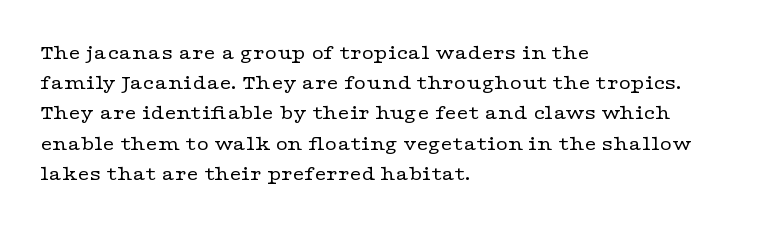
Regarding leading, the lines here are spaced in the standard way. Underline: absent. A classic flush-left, rag-right setting is used for this passage. Every character sits straight up, as roman type does.
